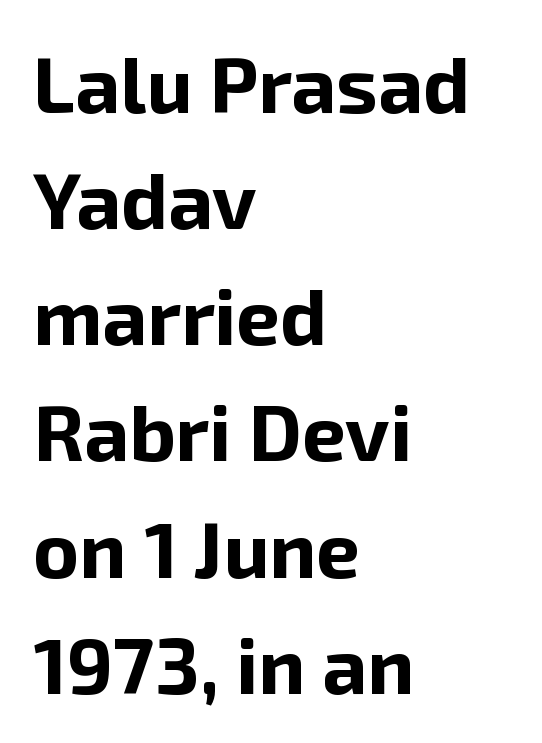
{"serif": "no", "italic": "no", "bold": "yes", "weight": "bold", "width": "normal", "stroke_contrast": "low", "x_height": "medium", "monospaced": "no", "underline": "no", "align": "left", "line_spacing": "normal", "line_spacing_ratio": 1.47, "letter_spacing": "normal", "letter_spacing_em": 0.0, "glyph_px": 79}
